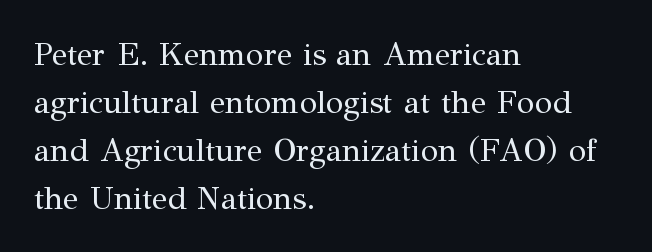
The image shows 32 px regular-weight serif type, upright; set left-aligned, normal line spacing (1.5x), normal letter spacing, not underlined; medium stroke contrast and a medium x-height.
